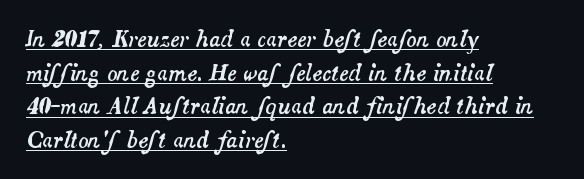
The image shows 21 px text type, italic (leaning right); set left-aligned, normal line spacing (1.6x), normal letter spacing, underlined.
